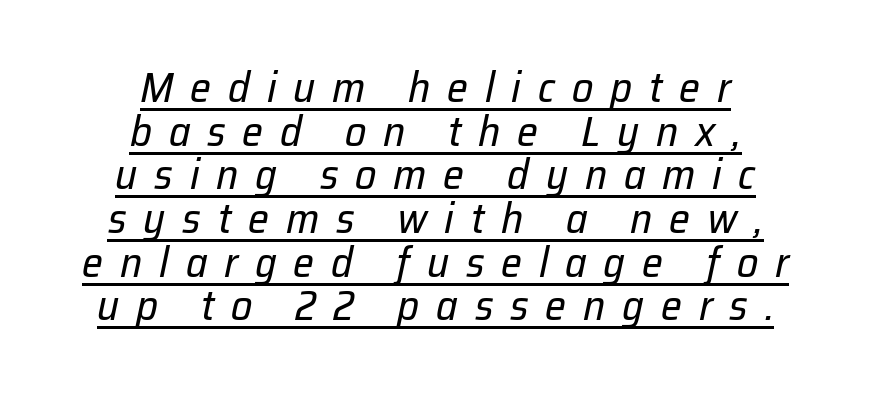
{"italic": "yes", "lean": "right", "slant_degrees": 12, "bold": "no", "weight": "regular", "width": "normal", "stroke_contrast": "low", "x_height": "medium", "monospaced": "no", "underline": "yes", "align": "center", "line_spacing": "tight", "line_spacing_ratio": 1.04, "letter_spacing": "wide", "letter_spacing_em": 0.4, "glyph_px": 42}
